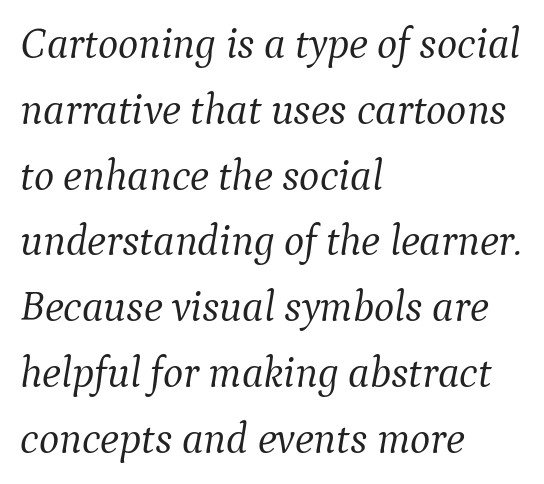
The image shows 43 px light serif type, italic (leaning right); set left-aligned, normal line spacing (1.53x), normal letter spacing, not underlined; medium stroke contrast and a medium x-height.
